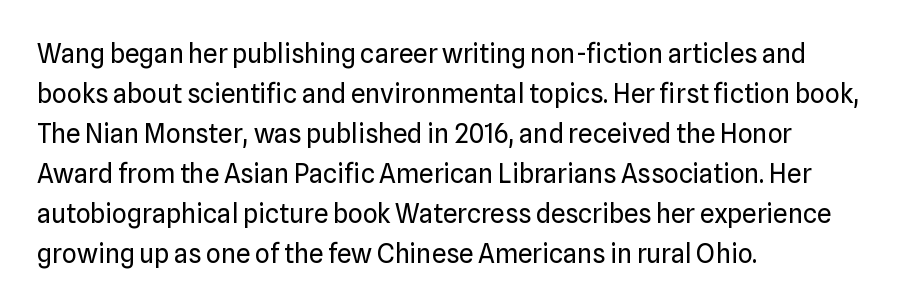
Q: Is the text bold? A: No.
Q: Is the text italic (slanted)? A: No, it is upright.
Q: Is the text underlined? A: No.
Q: How is the paragraph aligned? A: Left-aligned.
Q: Is the spacing between letters normal or unusually wide? A: Normal.
Q: Is the spacing between lines tight, normal or loose? A: Normal.
